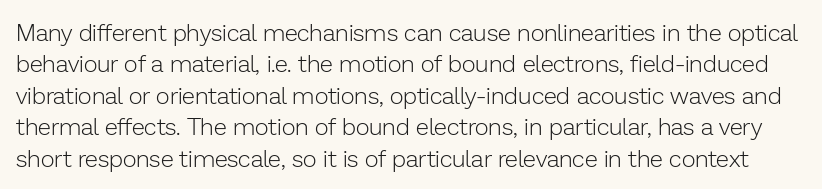
Q: Is the text bold? A: No.
Q: Is the text italic (slanted)? A: No, it is upright.
Q: Is the text underlined? A: No.
Q: Is the spacing between letters normal or unusually wide? A: Normal.
Q: Is the spacing between lines tight, normal or loose? A: Normal.
